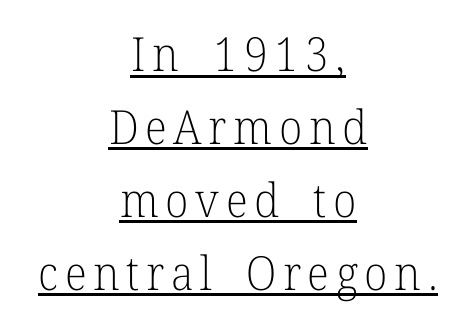
A rule runs beneath these lines of type. Italic? Not at all — the glyphs are vertical. The typeface chosen for these lines features serifs. Evenly set lines give the paragraph a standard silhouette.
